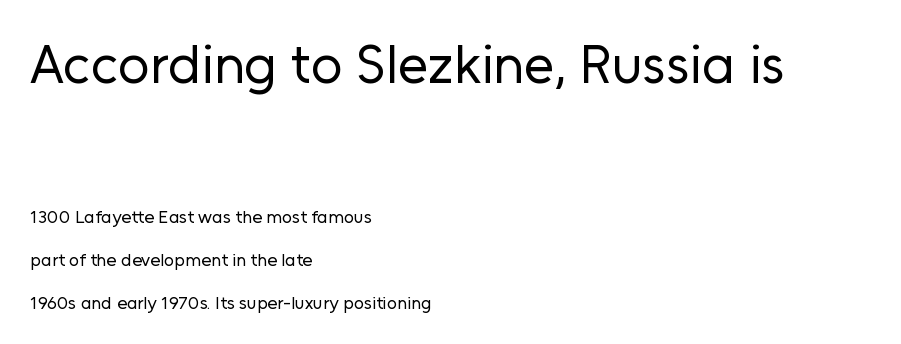
{"serif": "no", "italic": "no", "bold": "no", "weight": "regular", "width": "normal", "stroke_contrast": "low", "x_height": "medium", "monospaced": "no", "underline": "no", "align": "left", "line_spacing": "loose", "line_spacing_ratio": 2.38, "letter_spacing": "normal", "letter_spacing_em": 0.0, "larger_block": "first", "size_ratio": 3.06, "glyph_px": 55}
